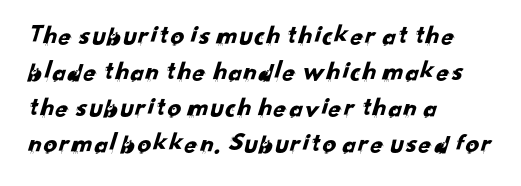
{"underline": "no", "align": "left", "line_spacing": "normal", "line_spacing_ratio": 1.33, "letter_spacing": "normal", "letter_spacing_em": 0.0, "glyph_px": 27}
